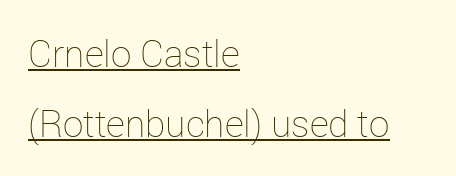
Q: Is the text bold? A: No.
Q: Is the text italic (slanted)? A: No, it is upright.
Q: Is the text underlined? A: Yes.
Q: How is the paragraph aligned? A: Left-aligned.
Q: Is the spacing between letters normal or unusually wide? A: Normal.
Q: Width (condensed, normal, or wide)? A: Normal.
Q: Stroke contrast? A: Low.
Q: x-height? A: Medium.
Q: Monospaced? A: No.
